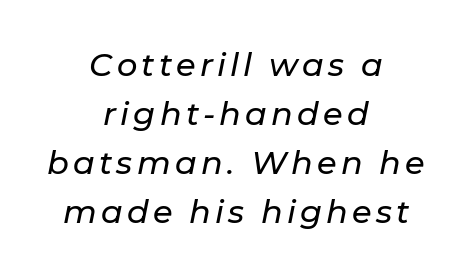
The image shows 32 px text type, italic (leaning right); set centered, normal line spacing (1.53x), not underlined; low stroke contrast and a medium x-height.
